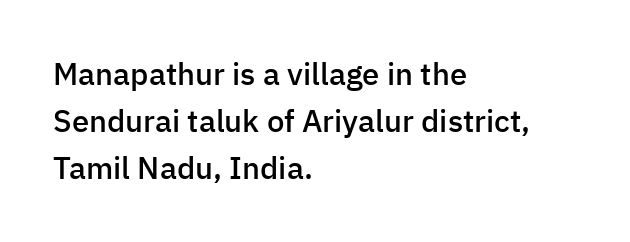
Q: Is the text bold? A: Semi-bold.
Q: Is the text italic (slanted)? A: No, it is upright.
Q: Is the typeface a serif or a sans-serif typeface? A: Sans-serif.
Q: Is the text underlined? A: No.
Q: How is the paragraph aligned? A: Left-aligned.
Q: Is the spacing between letters normal or unusually wide? A: Normal.
Q: Is the spacing between lines tight, normal or loose? A: Normal.
Q: Width (condensed, normal, or wide)? A: Normal.
Q: Stroke contrast? A: Low.
Q: x-height? A: Medium.
Q: Monospaced? A: No.
